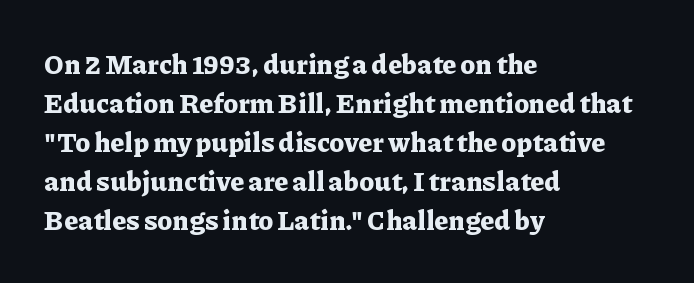
Line starts are locked; line ends wander. On the weight axis this lands at bold, roughly 700. Italic: no, the glyphs are upright roman. Glance below the letters and you will spot only blank space.
